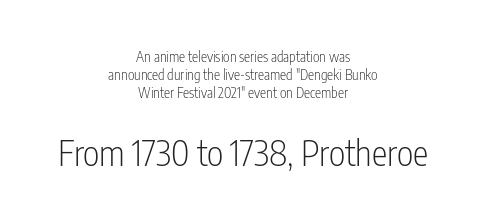
Q: Is the text bold? A: No.
Q: Is the text italic (slanted)? A: No, it is upright.
Q: Is the typeface a serif or a sans-serif typeface? A: Sans-serif.
Q: Is the text underlined? A: No.
Q: How is the paragraph aligned? A: Centered.
Q: Is the spacing between letters normal or unusually wide? A: Normal.
Q: Is the spacing between lines tight, normal or loose? A: Normal.
Q: Which block of text is set in a larger size, the first (top) or the second (bottom)? A: The second (bottom) one.
Q: Width (condensed, normal, or wide)? A: Condensed.
Q: Stroke contrast? A: Low.
Q: x-height? A: Medium.
Q: Monospaced? A: No.
